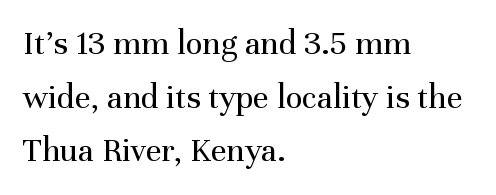
What's the leading like? Ordinary, nothing unusual. Weight: in the light-to-regular range. Casual observation: everything's shoved over to the left. Underline: absent. Here the glyphs are tracked normally, forming tight word shapes.
